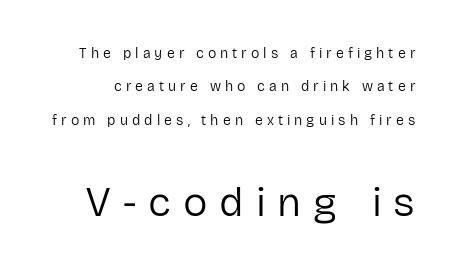
{"serif": "no", "italic": "no", "bold": "no", "weight": "regular", "width": "normal", "stroke_contrast": "low", "x_height": "medium", "monospaced": "no", "underline": "no", "line_spacing": "loose", "line_spacing_ratio": 2.39, "letter_spacing": "wide", "letter_spacing_em": 0.29, "larger_block": "second", "size_ratio": 2.93, "glyph_px": 41}
